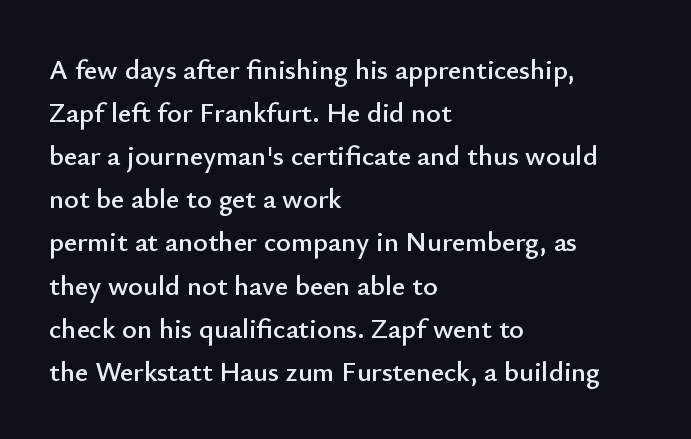
The image shows 28 px sans-serif type, upright; set left-aligned, normal line spacing (1.54x), normal letter spacing, not underlined; low stroke contrast and a small x-height.
